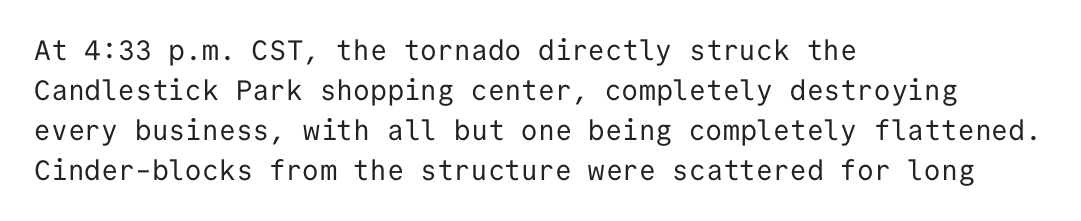
Q: Is the text bold? A: No.
Q: Is the text italic (slanted)? A: No, it is upright.
Q: Is the typeface a serif or a sans-serif typeface? A: Sans-serif.
Q: Is the text underlined? A: No.
Q: How is the paragraph aligned? A: Left-aligned.
Q: Is the spacing between letters normal or unusually wide? A: Normal.
Q: Is the spacing between lines tight, normal or loose? A: Normal.
Q: Width (condensed, normal, or wide)? A: Normal.
Q: Stroke contrast? A: Low.
Q: x-height? A: Medium.
Q: Monospaced? A: Yes.
